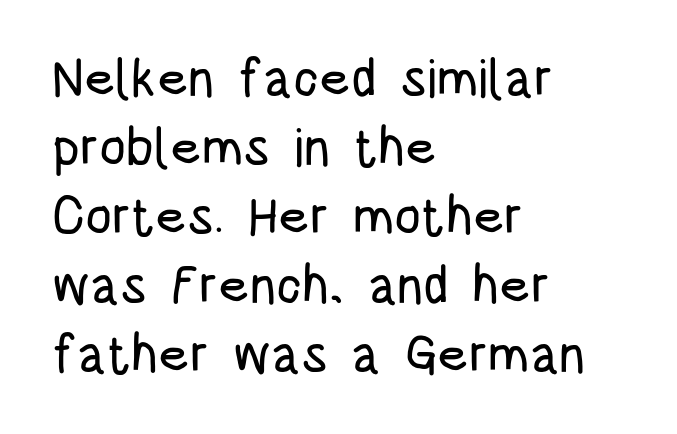
Q: Is the text italic (slanted)? A: No, it is upright.
Q: Is the typeface a serif or a sans-serif typeface? A: Sans-serif.
Q: Is the text underlined? A: No.
Q: How is the paragraph aligned? A: Left-aligned.
Q: Is the spacing between letters normal or unusually wide? A: Normal.
Q: Is the spacing between lines tight, normal or loose? A: Normal.
Q: Width (condensed, normal, or wide)? A: Condensed.
Q: Stroke contrast? A: Low.
Q: x-height? A: Large.
Q: Monospaced? A: No.
